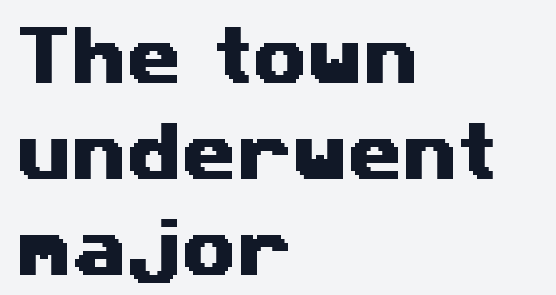
The image shows 63 px wide sans-serif type; set left-aligned, normal line spacing (1.52x), normal letter spacing, not underlined; medium stroke contrast and a medium x-height.
